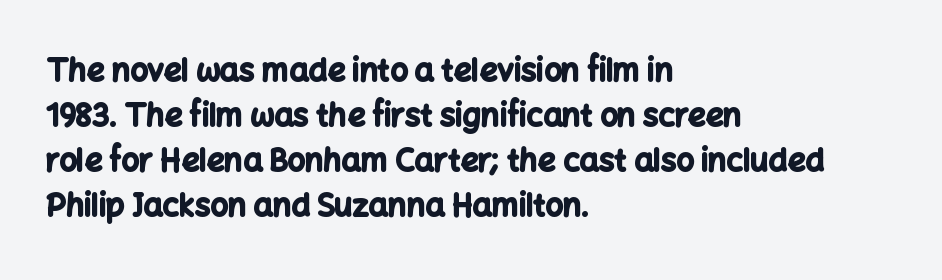
Q: Is the text bold? A: Yes.
Q: Is the text italic (slanted)? A: No, it is upright.
Q: Is the typeface a serif or a sans-serif typeface? A: Sans-serif.
Q: Is the text underlined? A: No.
Q: How is the paragraph aligned? A: Left-aligned.
Q: Is the spacing between letters normal or unusually wide? A: Normal.
Q: Is the spacing between lines tight, normal or loose? A: Normal.
Q: Width (condensed, normal, or wide)? A: Normal.
Q: Stroke contrast? A: Low.
Q: x-height? A: Medium.
Q: Monospaced? A: No.
